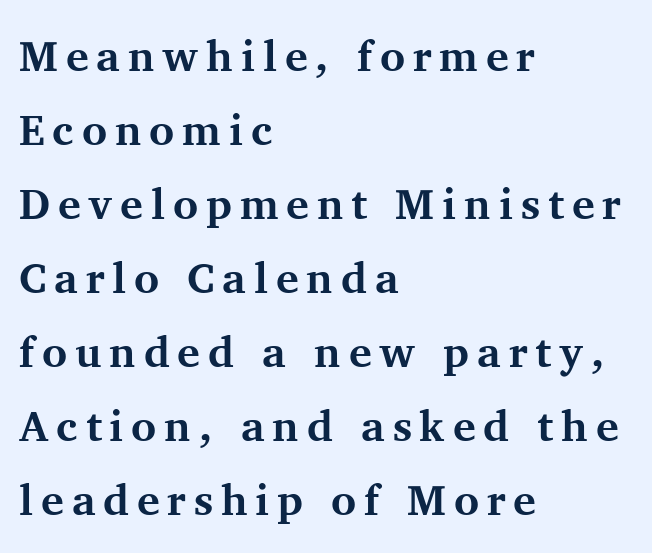
{"serif": "yes", "italic": "no", "bold": "yes", "weight": "bold", "width": "normal", "stroke_contrast": "medium", "x_height": "medium", "monospaced": "no", "underline": "no", "align": "left", "line_spacing_ratio": 1.72, "glyph_px": 43}
